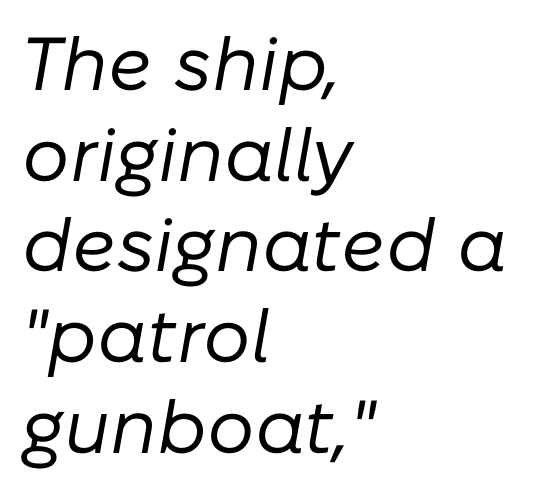
The image shows 75 px regular-weight type, italic (leaning right); set left-aligned, line spacing 1.21x, normal letter spacing, not underlined; low stroke contrast and a medium x-height.
